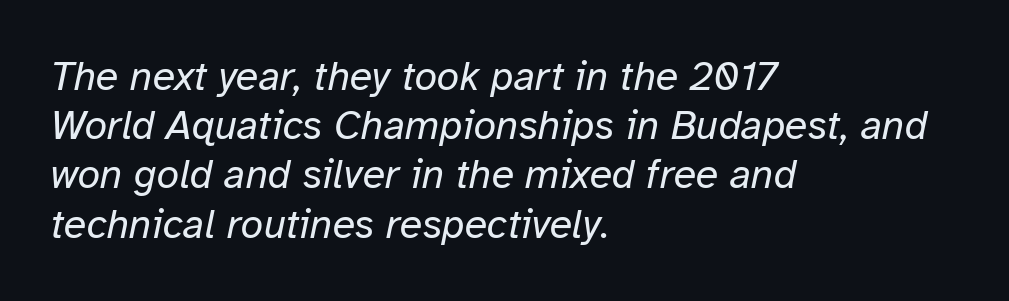
The image shows 41 px regular-weight type, italic (leaning right); set left-aligned, line spacing 1.2x, normal letter spacing, not underlined; low stroke contrast and a medium x-height.
